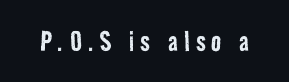
{"serif": "no", "bold": "no", "weight": "regular", "width": "condensed", "stroke_contrast": "low", "x_height": "medium", "monospaced": "no", "underline": "no", "glyph_px": 33}
